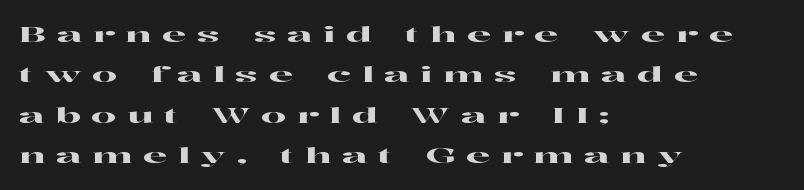
Q: Is the text italic (slanted)? A: No, it is upright.
Q: Is the text underlined? A: No.
Q: How is the paragraph aligned? A: Left-aligned.
Q: Is the spacing between letters normal or unusually wide? A: Unusually wide.
